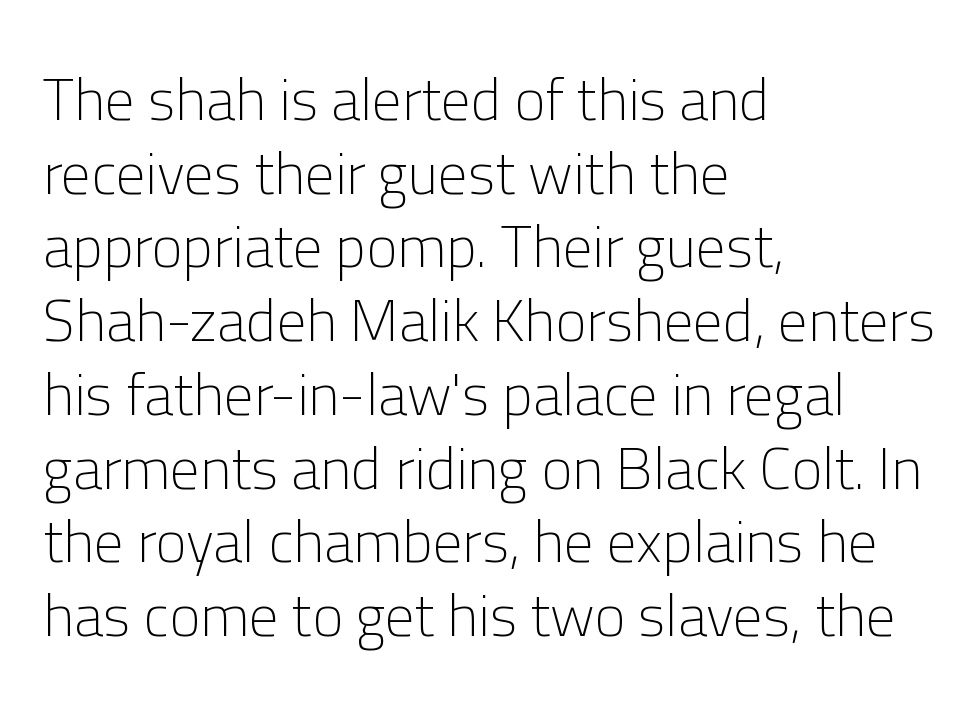
Q: Is the text bold? A: No.
Q: Is the text italic (slanted)? A: No, it is upright.
Q: Is the typeface a serif or a sans-serif typeface? A: Sans-serif.
Q: Is the text underlined? A: No.
Q: How is the paragraph aligned? A: Left-aligned.
Q: Is the spacing between letters normal or unusually wide? A: Normal.
Q: Is the spacing between lines tight, normal or loose? A: Normal.
Q: Width (condensed, normal, or wide)? A: Normal.
Q: Stroke contrast? A: Low.
Q: x-height? A: Medium.
Q: Monospaced? A: No.
